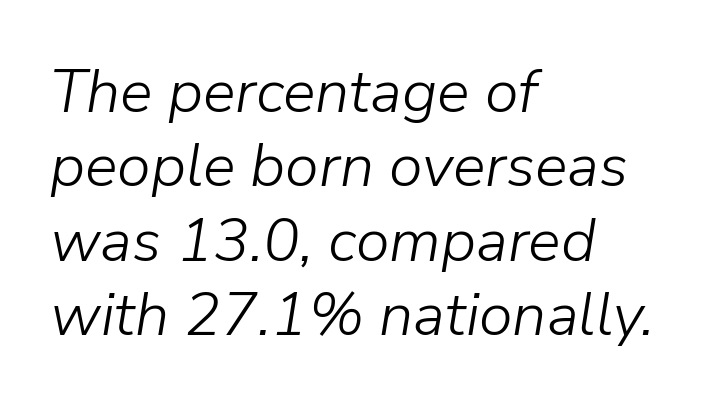
Q: Is the text bold? A: No.
Q: Is the text italic (slanted)? A: Yes, it leans right by about 9 degrees.
Q: Is the text underlined? A: No.
Q: How is the paragraph aligned? A: Left-aligned.
Q: Is the spacing between letters normal or unusually wide? A: Normal.
Q: Width (condensed, normal, or wide)? A: Normal.
Q: Stroke contrast? A: Low.
Q: x-height? A: Medium.
Q: Monospaced? A: No.
